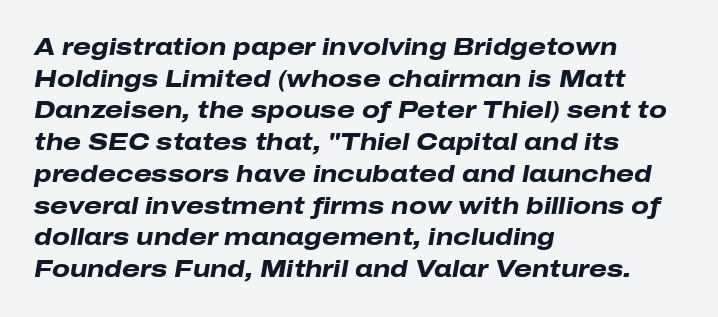
Q: Is the text bold? A: Yes.
Q: Is the text italic (slanted)? A: Yes, it leans right by about 10 degrees.
Q: Is the text underlined? A: No.
Q: How is the paragraph aligned? A: Left-aligned.
Q: Is the spacing between letters normal or unusually wide? A: Normal.
Q: Is the spacing between lines tight, normal or loose? A: Normal.
